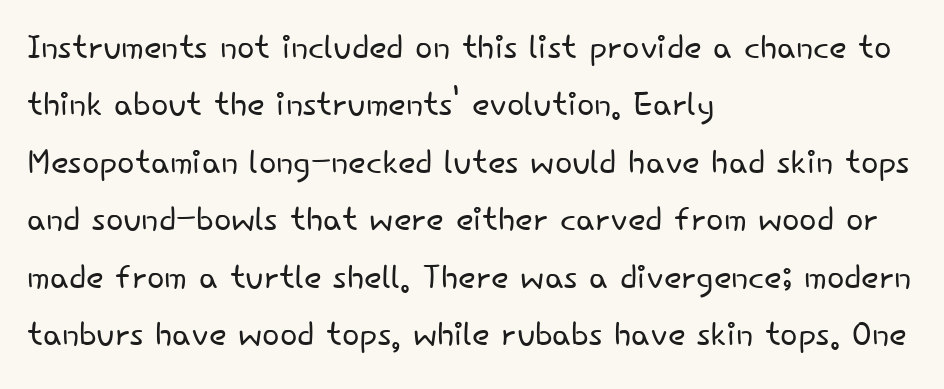
Q: Is the text bold? A: No.
Q: Is the text italic (slanted)? A: No, it is upright.
Q: Is the typeface a serif or a sans-serif typeface? A: Sans-serif.
Q: Is the text underlined? A: No.
Q: How is the paragraph aligned? A: Left-aligned.
Q: Is the spacing between letters normal or unusually wide? A: Normal.
Q: Is the spacing between lines tight, normal or loose? A: Normal.
Q: Width (condensed, normal, or wide)? A: Normal.
Q: Stroke contrast? A: Low.
Q: x-height? A: Small.
Q: Monospaced? A: No.
